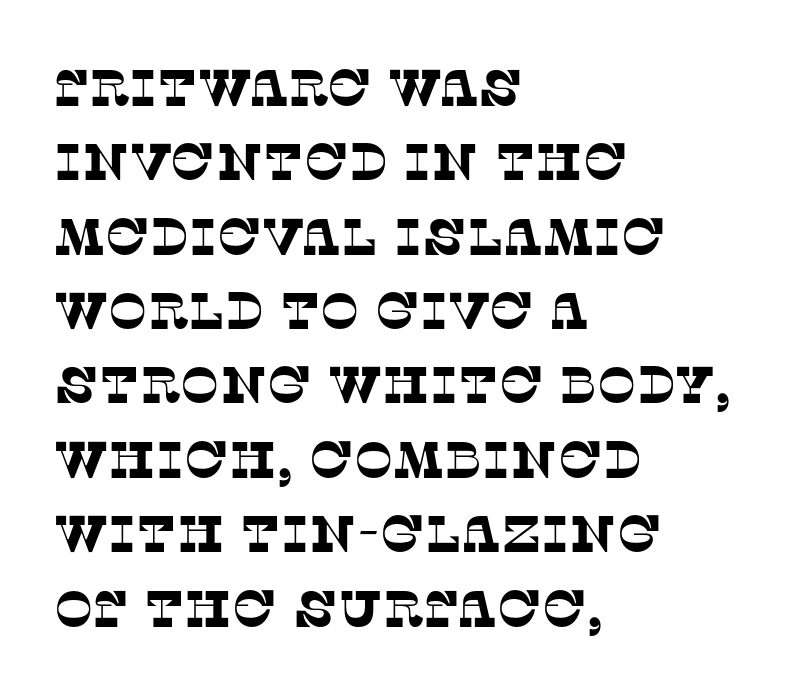
The image shows 52 px serif type; set left-aligned, normal line spacing (1.43x), normal letter spacing, not underlined; low stroke contrast and a large x-height.
